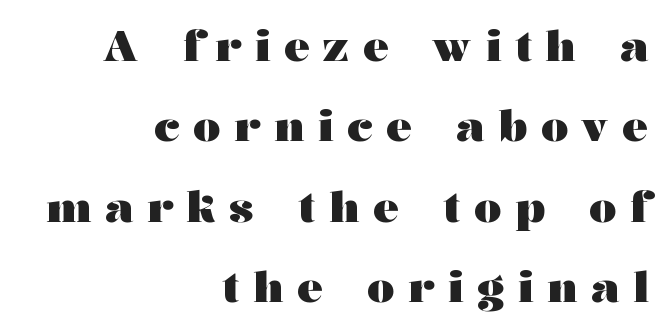
{"serif": "yes", "italic": "no", "bold": "yes", "weight": "heavy", "width": "wide", "stroke_contrast": "medium", "x_height": "medium", "monospaced": "no", "underline": "no", "align": "right", "line_spacing_ratio": 1.87, "letter_spacing": "wide", "letter_spacing_em": 0.32, "glyph_px": 43}
